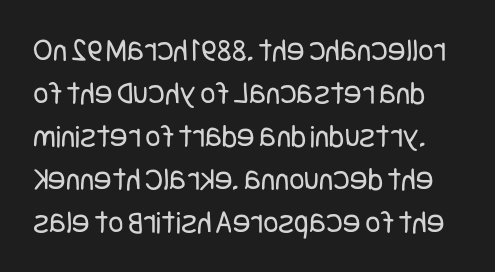
{"serif": "no", "italic": "no", "bold": "no", "weight": "regular", "width": "condensed", "stroke_contrast": "low", "x_height": "large", "underline": "no", "line_spacing": "normal", "line_spacing_ratio": 1.3, "letter_spacing": "normal", "letter_spacing_em": 0.0, "glyph_px": 33}
